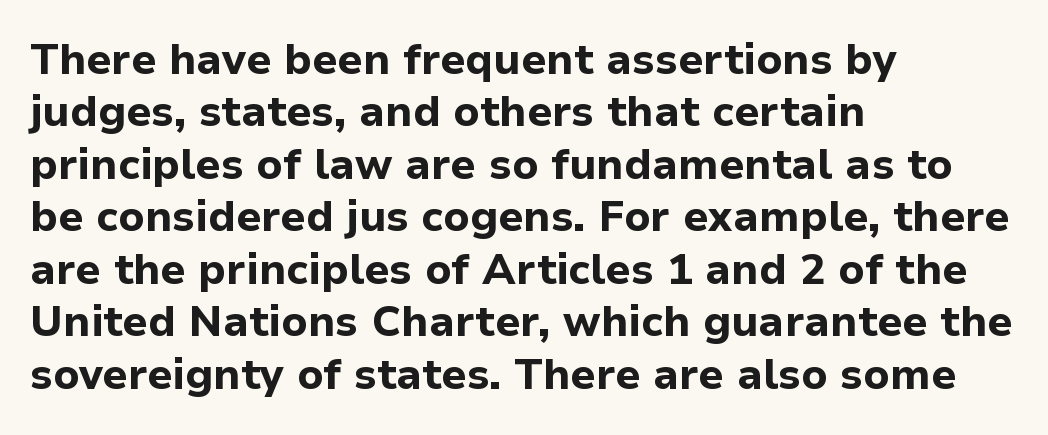
When letters stand straight like this, we call the style roman or upright. This rendering features lettering with no underline. As a designer I'd log this as weight 700, bold. These lines are rendered in a variable-pitch font.
